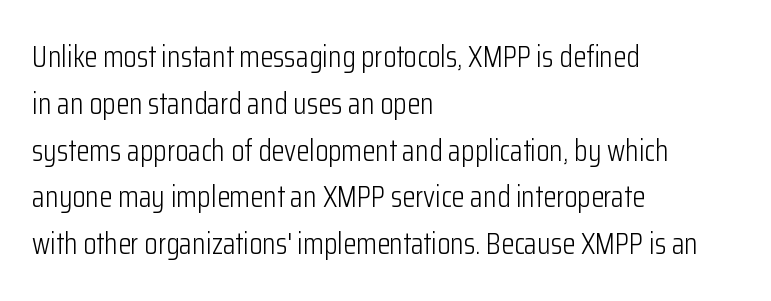
The image shows 30 px light, condensed sans-serif type, upright; set left-aligned, normal line spacing (1.56x), normal letter spacing, not underlined; low stroke contrast and a medium x-height.
